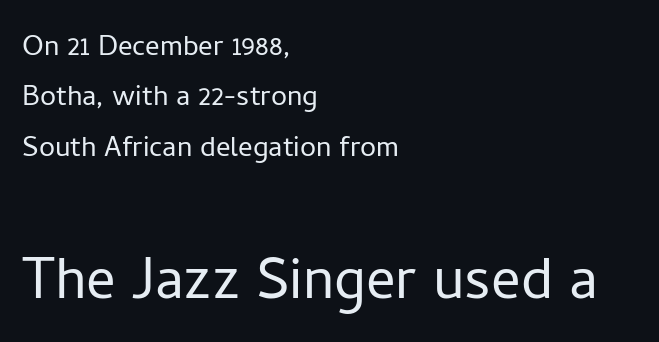
Q: Is the text bold? A: No.
Q: Is the text italic (slanted)? A: No, it is upright.
Q: Is the typeface a serif or a sans-serif typeface? A: Sans-serif.
Q: Is the text underlined? A: No.
Q: How is the paragraph aligned? A: Left-aligned.
Q: Is the spacing between letters normal or unusually wide? A: Normal.
Q: Is the spacing between lines tight, normal or loose? A: Normal.
Q: Which block of text is set in a larger size, the first (top) or the second (bottom)? A: The second (bottom) one.
Q: Width (condensed, normal, or wide)? A: Normal.
Q: Stroke contrast? A: Low.
Q: x-height? A: Medium.
Q: Monospaced? A: No.
